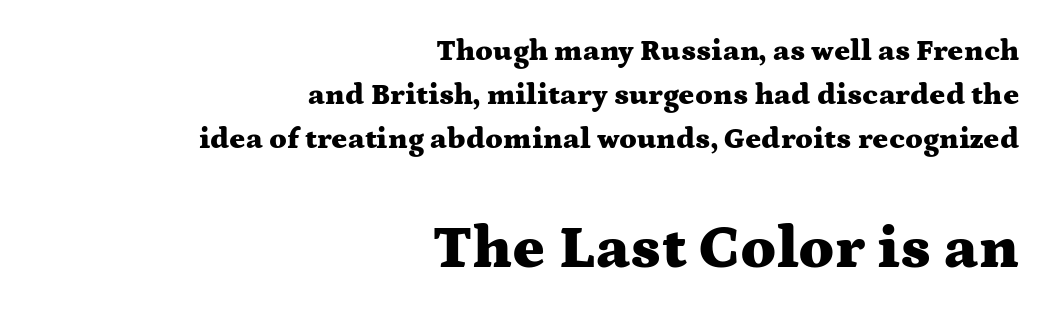
These lines are rendered in a variable-pitch font. Line ends are locked; line starts wander. If you measured baseline to baseline, you'd find a middling distance. Inter-character spacing is left at the font's built-in metrics.
